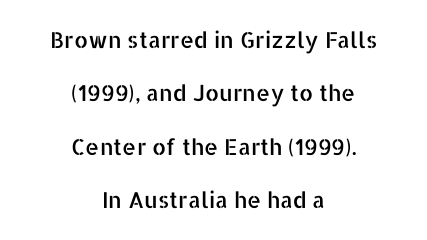
Quick note: not italic, upright. Notice the wide empty band between every row — that's loose leading. A student would call this center alignment; a typographer would say set centered. The rendering keeps characters at their native spacing. Nobody drew a line under any word here.
